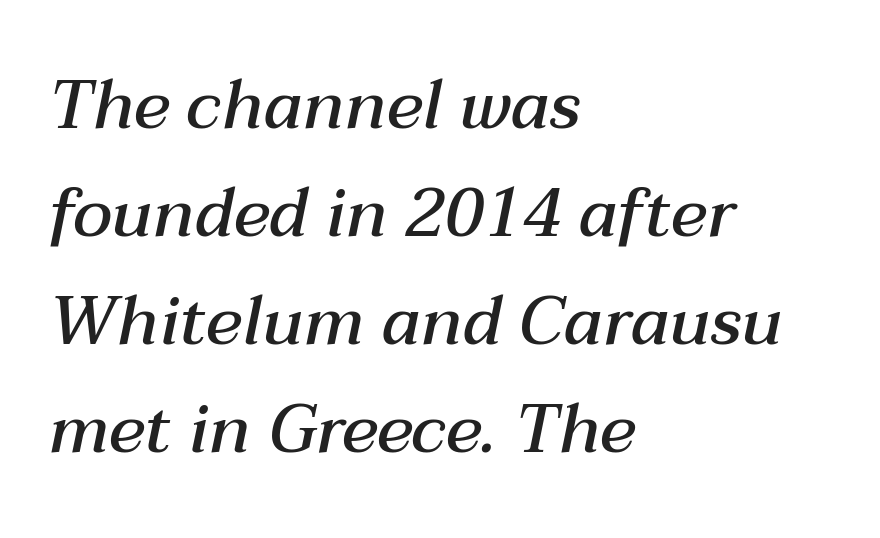
Q: Is the text bold? A: Semi-bold.
Q: Is the text italic (slanted)? A: Yes, it leans right by about 12 degrees.
Q: Is the text underlined? A: No.
Q: How is the paragraph aligned? A: Left-aligned.
Q: Is the spacing between letters normal or unusually wide? A: Normal.
Q: Is the spacing between lines tight, normal or loose? A: Normal.
Q: Width (condensed, normal, or wide)? A: Normal.
Q: Stroke contrast? A: Medium.
Q: x-height? A: Medium.
Q: Monospaced? A: No.
